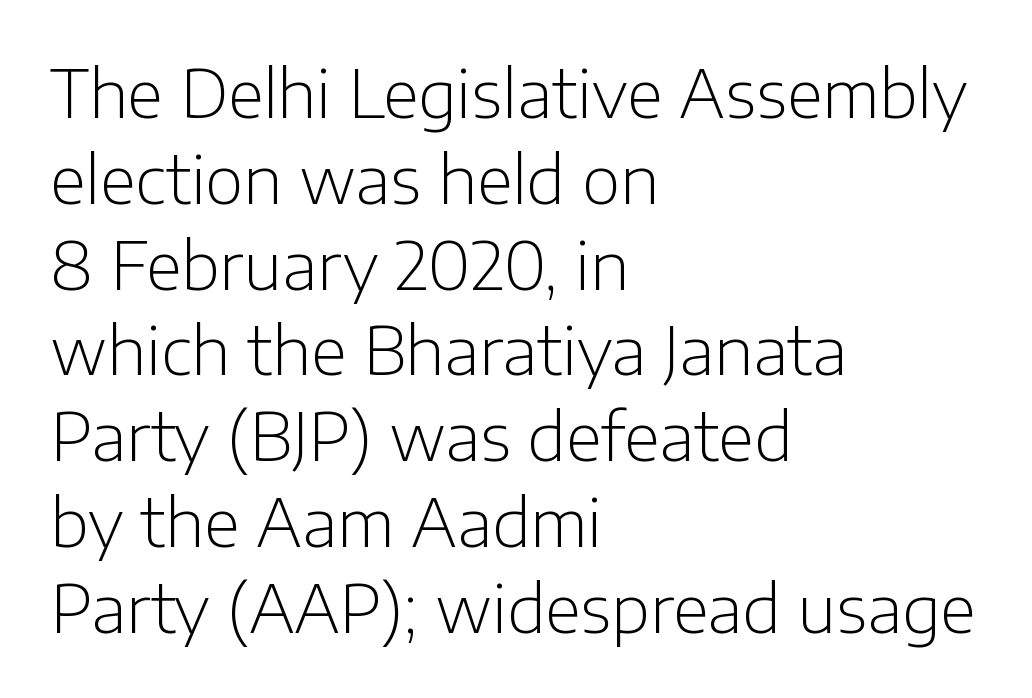
Where is the straight margin? On the left. Looks like regular typesetting: each glyph gets only the width it needs. Quick note: not italic, upright. A quiet, ordinary-to-light weight characterises the typeface.
